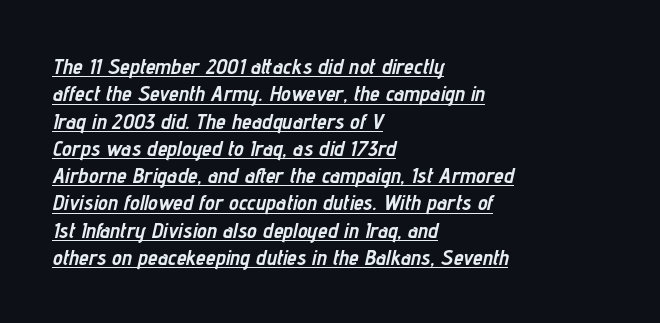
The image shows 22 px bold type, italic (leaning right); set left-aligned, line spacing 1.24x, normal letter spacing, underlined.
